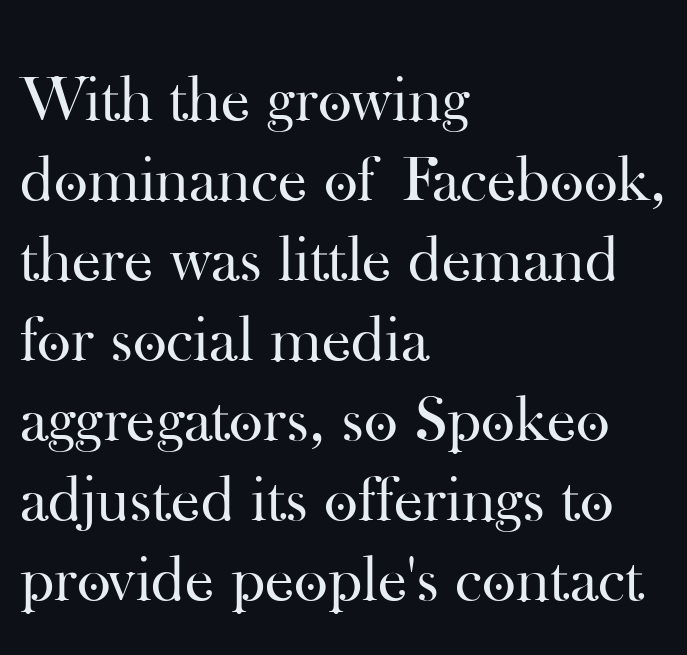
This rendering leaves character spacing at its baseline value. Is this a heavy cut? Hardly; it is regular or lighter. Does the type have serifs? Yes, each stem ends in a small foot. Letters rest on an invisible, unmarked baseline. The face used here is proportionally spaced, like ordinary book or web type.
